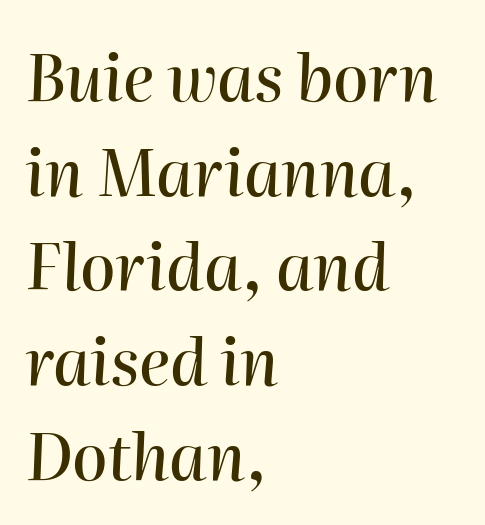
The image shows 64 px text type, italic (leaning right); set left-aligned, normal line spacing (1.48x), normal letter spacing, not underlined; high stroke contrast and a medium x-height.
